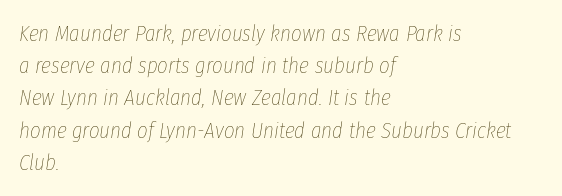
{"italic": "yes", "lean": "right", "slant_degrees": 8, "bold": "no", "underline": "no", "align": "left", "line_spacing": "normal", "line_spacing_ratio": 1.4, "letter_spacing": "normal", "letter_spacing_em": 0.0, "glyph_px": 23}
